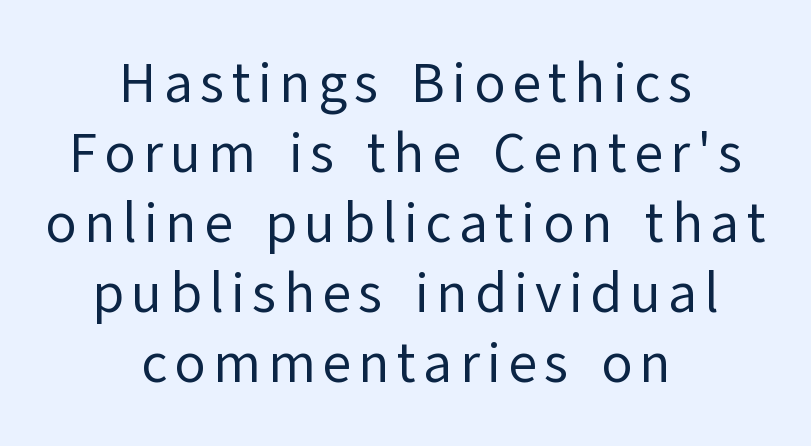
The image shows 56 px regular-weight sans-serif type, upright; set centered, normal line spacing (1.25x), not underlined; low stroke contrast and a medium x-height.
